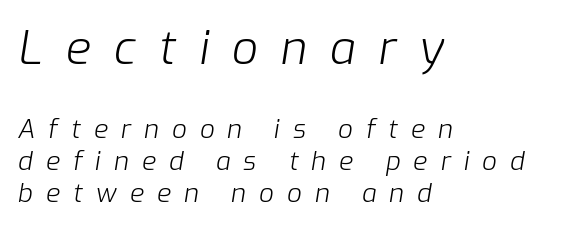
{"italic": "yes", "lean": "right", "slant_degrees": 9, "bold": "no", "weight": "light", "width": "normal", "stroke_contrast": "low", "x_height": "medium", "monospaced": "no", "underline": "no", "align": "left", "line_spacing_ratio": 1.24, "letter_spacing": "wide", "letter_spacing_em": 0.5, "larger_block": "first", "size_ratio": 1.77, "glyph_px": 46}
